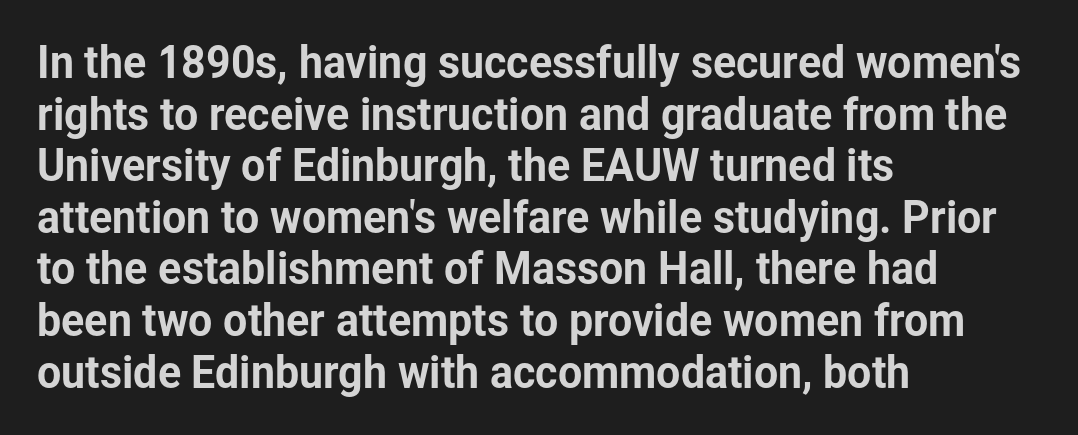
The image shows 43 px sans-serif type, upright; set left-aligned, line spacing 1.2x, normal letter spacing, not underlined; low stroke contrast and a medium x-height.
